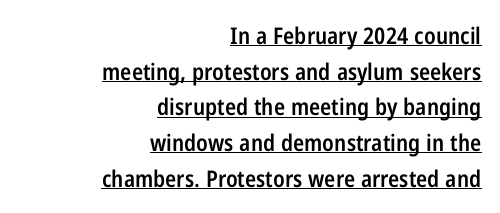
{"italic": "no", "bold": "semi", "underline": "yes", "align": "right", "line_spacing": "normal", "line_spacing_ratio": 1.55, "letter_spacing": "normal", "letter_spacing_em": 0.0, "glyph_px": 23}
